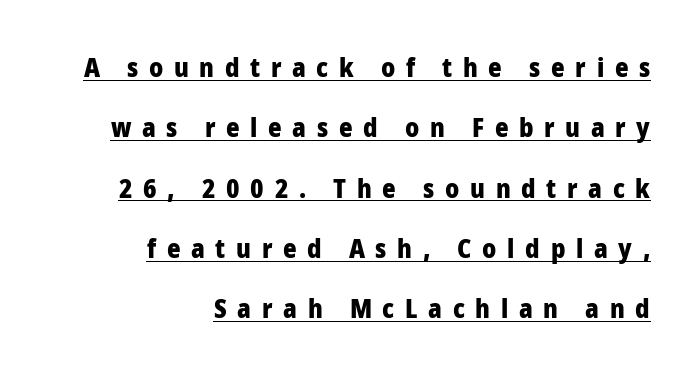
Nope, not italic — everything's standing straight. Look at the stroke-to-counter ratio: heavy, a bold. The horizontal fit of the characters is loose and conspicuously gappy. Right-aligned paragraph, ragged on the left. Quick note: interline space is abundant. The words here are underlined.
